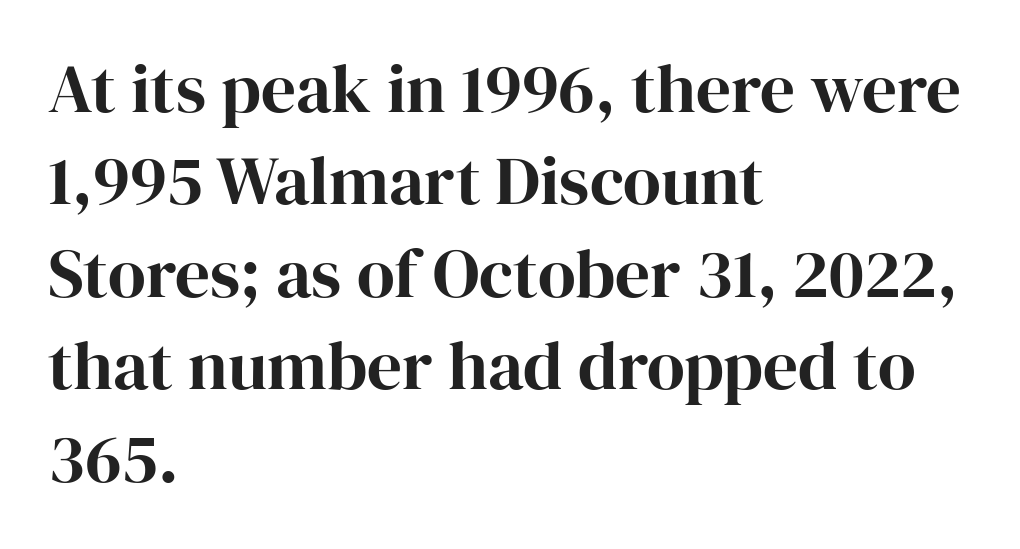
Rule under the text: the space is simply empty. The compositor pushed each line to the left boundary. Examine the stroke ends and you'll spot serifs. Each letter keeps its own natural width here, so spacing adapts to shape.
